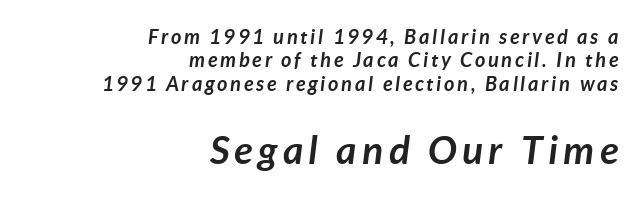
The image shows 39 px semibold type, italic (leaning right); set right-aligned, line spacing 1.17x, not underlined; the second (bottom) block is 1.95x larger; low stroke contrast and a medium x-height.
